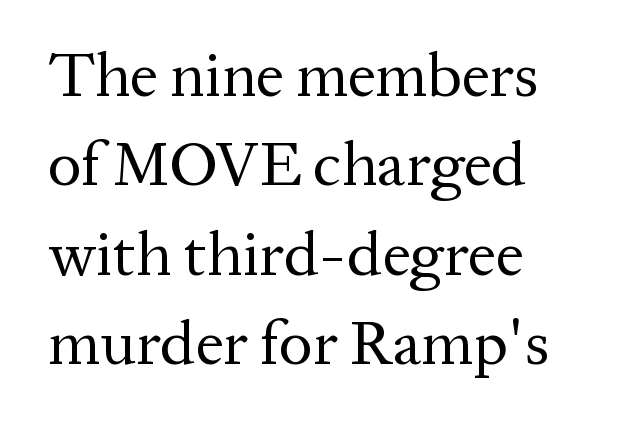
The image shows 63 px regular-weight serif type, upright; set left-aligned, normal line spacing (1.42x), normal letter spacing, not underlined; medium stroke contrast and a medium x-height.
